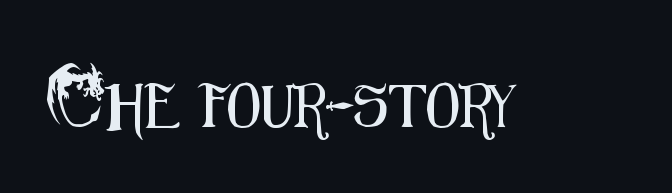
The image shows 44 px condensed sans-serif type, upright; set normal letter spacing, not underlined; medium stroke contrast and a small x-height.
